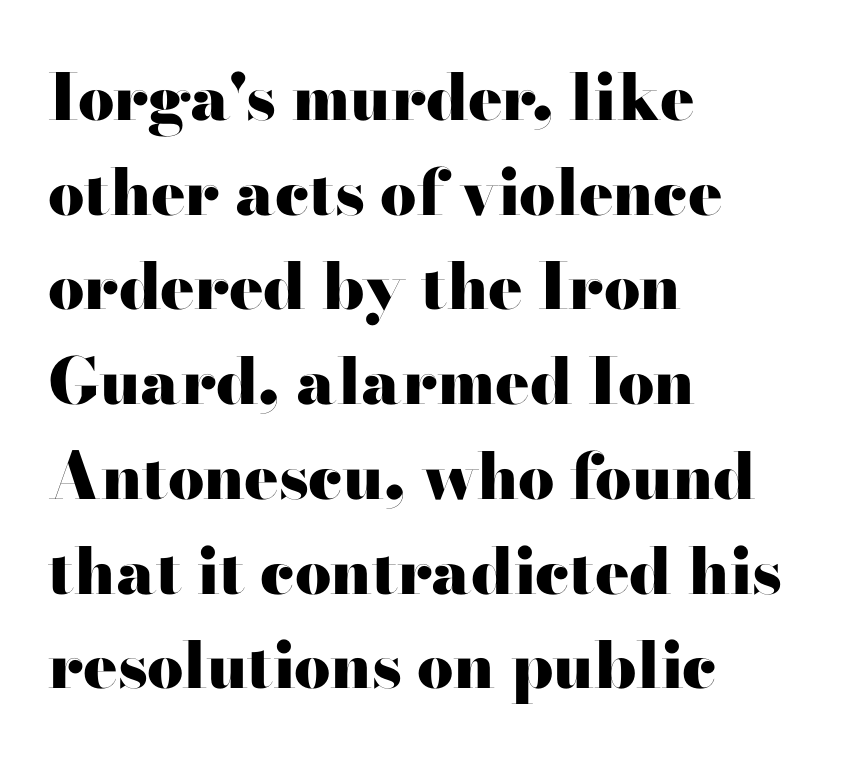
Q: Is the text bold? A: Yes.
Q: Is the text italic (slanted)? A: No, it is upright.
Q: Is the typeface a serif or a sans-serif typeface? A: Serif.
Q: Is the text underlined? A: No.
Q: How is the paragraph aligned? A: Left-aligned.
Q: Is the spacing between letters normal or unusually wide? A: Normal.
Q: Is the spacing between lines tight, normal or loose? A: Normal.
Q: Width (condensed, normal, or wide)? A: Wide.
Q: Stroke contrast? A: High.
Q: x-height? A: Small.
Q: Monospaced? A: No.
